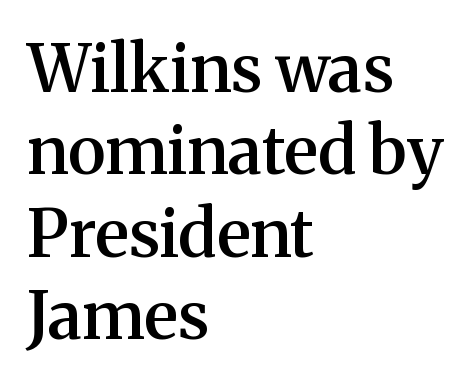
The image shows 66 px semibold serif type, upright; set left-aligned, normal line spacing (1.25x), normal letter spacing, not underlined; medium stroke contrast and a medium x-height.
